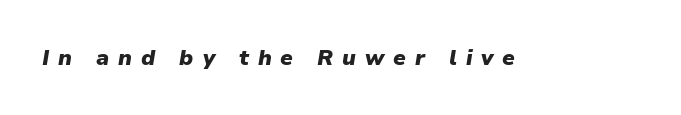
The image shows 22 px bold type, italic (leaning right); set unusually wide letter spacing (+0.4 em), not underlined.
